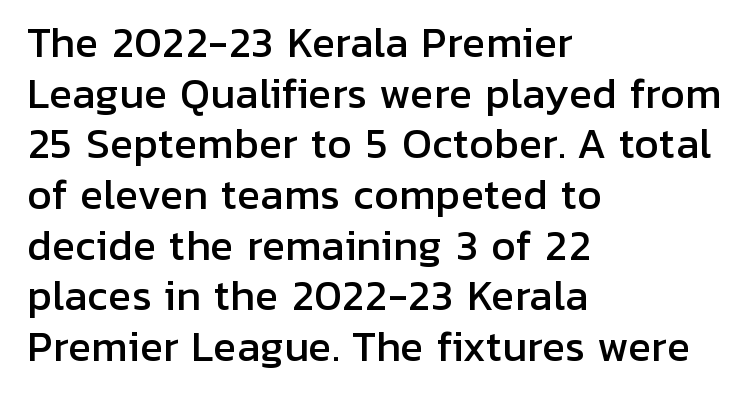
Q: Is the text italic (slanted)? A: No, it is upright.
Q: Is the typeface a serif or a sans-serif typeface? A: Sans-serif.
Q: Is the text underlined? A: No.
Q: How is the paragraph aligned? A: Left-aligned.
Q: Is the spacing between letters normal or unusually wide? A: Normal.
Q: Is the spacing between lines tight, normal or loose? A: Normal.
Q: Width (condensed, normal, or wide)? A: Normal.
Q: Stroke contrast? A: Low.
Q: x-height? A: Medium.
Q: Monospaced? A: No.
